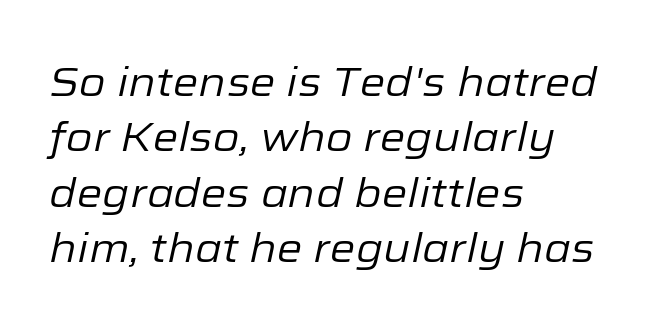
Q: Is the text bold? A: No.
Q: Is the text italic (slanted)? A: Yes, it leans right by about 12 degrees.
Q: Is the text underlined? A: No.
Q: How is the paragraph aligned? A: Left-aligned.
Q: Is the spacing between letters normal or unusually wide? A: Normal.
Q: Is the spacing between lines tight, normal or loose? A: Normal.
Q: Width (condensed, normal, or wide)? A: Normal.
Q: Stroke contrast? A: Low.
Q: x-height? A: Medium.
Q: Monospaced? A: No.
